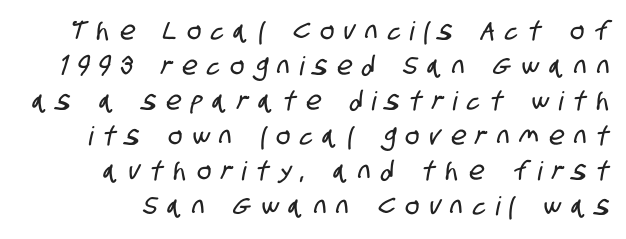
The zone under the glyphs is completely vacant. Words appear elongated and porous because spacing is wide. The passage shown stacks its lines at a standard gap.
